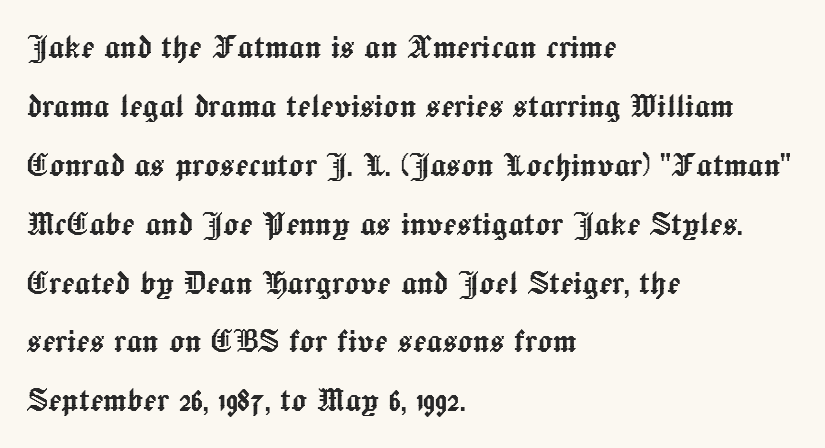
This sample keeps an unexceptional amount of space between lines. Does extra space separate the letters? No, they use regular spacing. These lines are rendered in a variable-pitch font. No italicization has been applied; the sample stays upright. Alignment: flush left.
